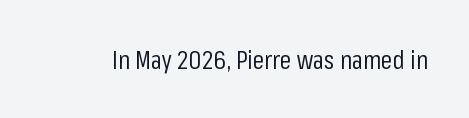
A roman cut, with each character standing at attention. Decoration check: the copy has no underline. The gaps between neighbouring characters are ordinary and unremarkable. Bold? No — there's no thickening of the strokes.
